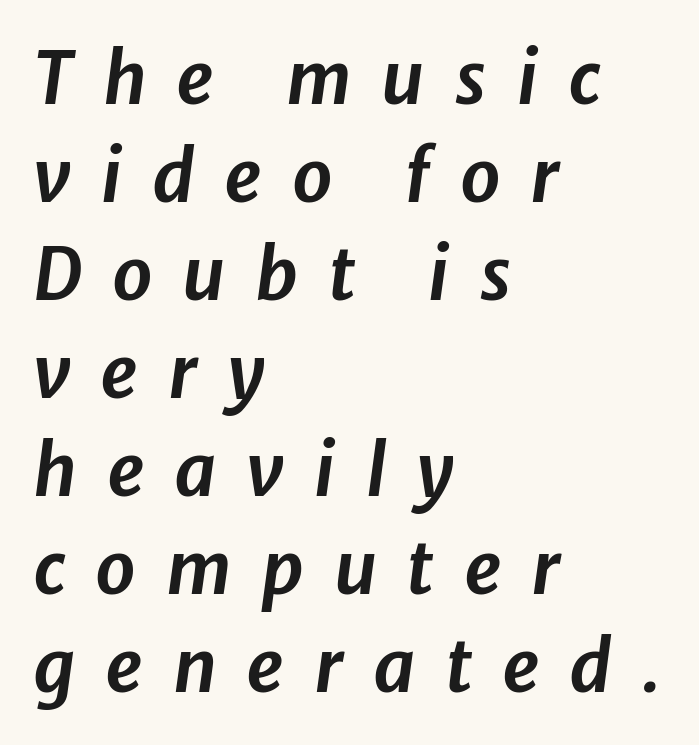
The image shows 72 px text type, italic (leaning right); set left-aligned, normal line spacing (1.36x), unusually wide letter spacing (+0.41 em), not underlined; low stroke contrast and a medium x-height.
